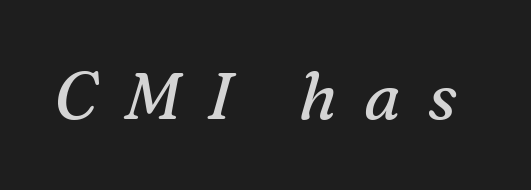
Q: Is the text bold? A: No.
Q: Is the text italic (slanted)? A: Yes, it leans right by about 16 degrees.
Q: Is the typeface a serif or a sans-serif typeface? A: Serif.
Q: Is the text underlined? A: No.
Q: Is the spacing between letters normal or unusually wide? A: Unusually wide.
Q: Width (condensed, normal, or wide)? A: Normal.
Q: Stroke contrast? A: Medium.
Q: x-height? A: Medium.
Q: Monospaced? A: No.
